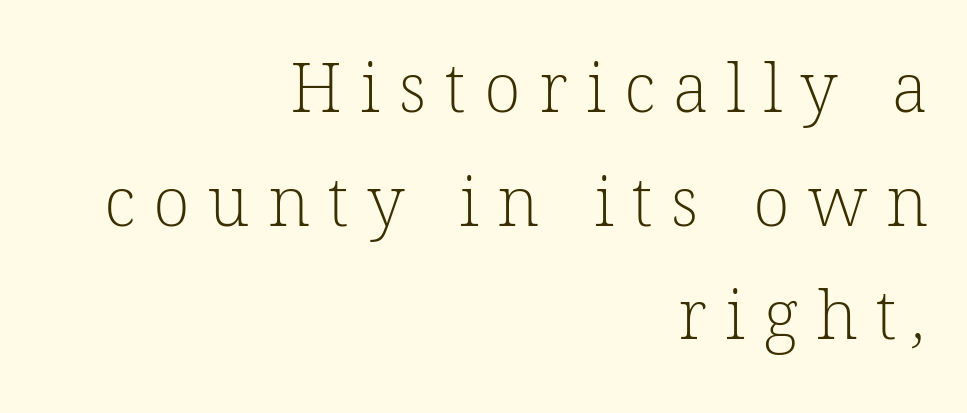
The area under the type is left untouched. Layout note: lines flush right. No extra ink here — the face is not bold. Horizontal bands of white between lines are of average thickness.
